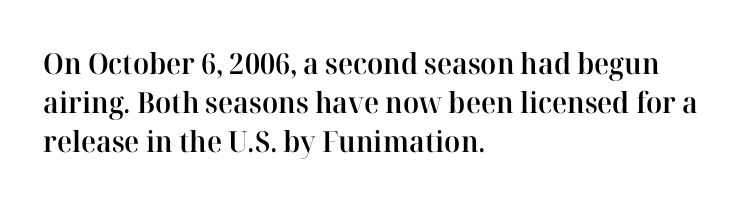
Q: Is the text bold? A: Semi-bold.
Q: Is the text italic (slanted)? A: No, it is upright.
Q: Is the typeface a serif or a sans-serif typeface? A: Serif.
Q: Is the text underlined? A: No.
Q: How is the paragraph aligned? A: Left-aligned.
Q: Is the spacing between letters normal or unusually wide? A: Normal.
Q: Is the spacing between lines tight, normal or loose? A: Normal.
Q: Width (condensed, normal, or wide)? A: Normal.
Q: Stroke contrast? A: High.
Q: x-height? A: Medium.
Q: Monospaced? A: No.
